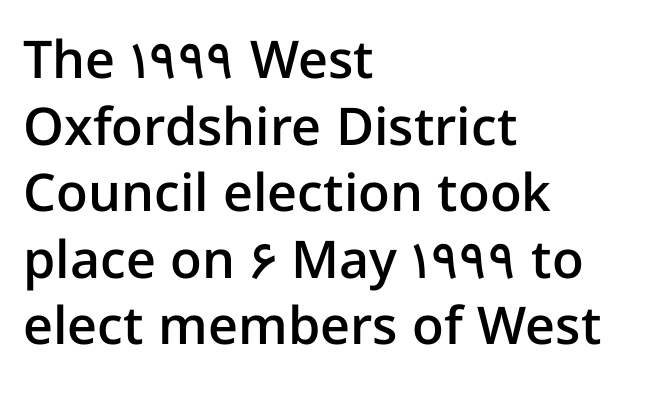
{"serif": "no", "italic": "no", "bold": "semi", "weight": "semibold", "width": "normal", "stroke_contrast": "low", "x_height": "medium", "monospaced": "no", "underline": "no", "align": "left", "line_spacing": "normal", "line_spacing_ratio": 1.28, "letter_spacing": "normal", "letter_spacing_em": 0.0, "glyph_px": 52}
